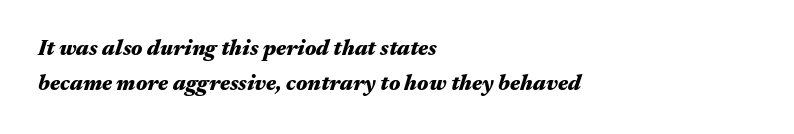
The image shows 22 px bold type, italic (leaning right); set left-aligned, normal line spacing (1.57x), normal letter spacing, not underlined.
